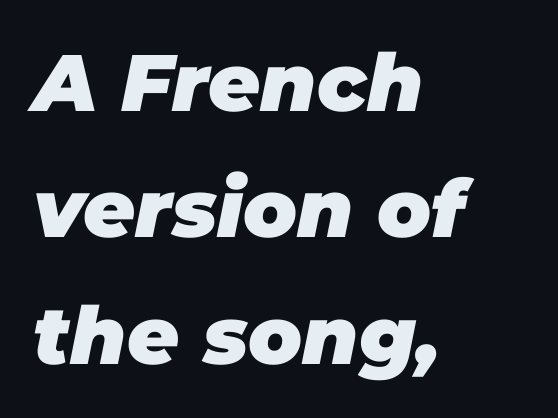
The image shows 80 px heavy type, italic (leaning right); set left-aligned, normal line spacing (1.58x), normal letter spacing, not underlined; low stroke contrast and a large x-height.
